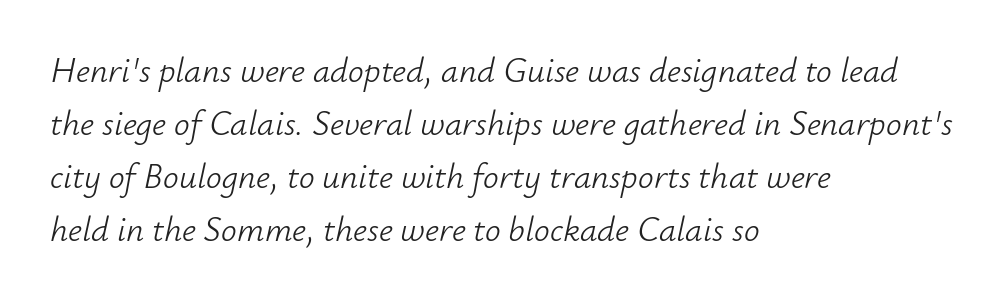
{"italic": "yes", "lean": "right", "slant_degrees": 12, "bold": "no", "weight": "light", "width": "normal", "stroke_contrast": "low", "x_height": "small", "monospaced": "no", "underline": "no", "align": "left", "line_spacing": "normal", "line_spacing_ratio": 1.51, "letter_spacing": "normal", "letter_spacing_em": 0.0, "glyph_px": 35}
